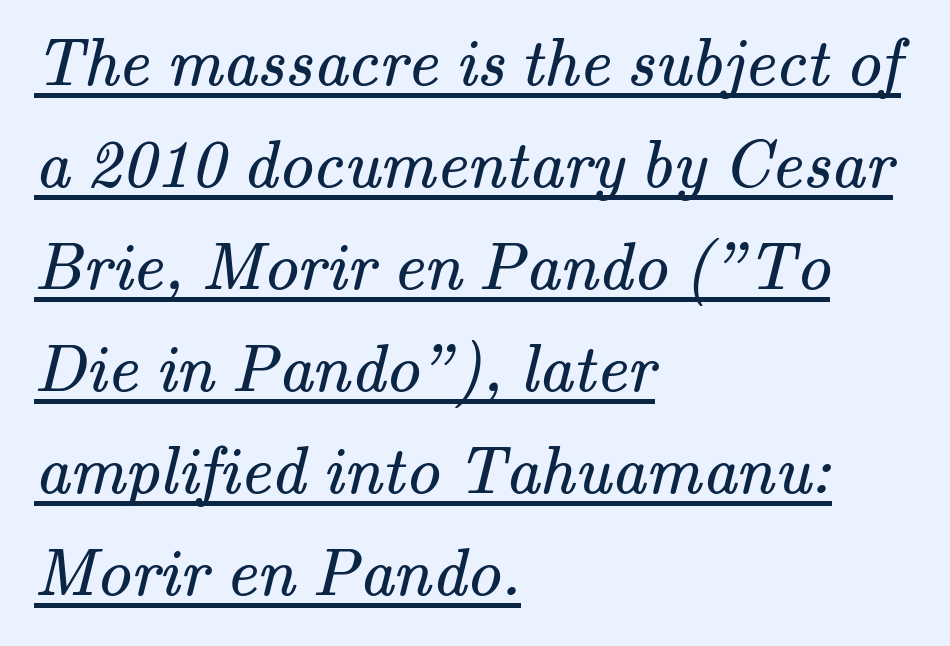
Q: Is the text bold? A: No.
Q: Is the typeface a serif or a sans-serif typeface? A: Serif.
Q: Is the text underlined? A: Yes.
Q: How is the paragraph aligned? A: Left-aligned.
Q: Is the spacing between letters normal or unusually wide? A: Normal.
Q: Is the spacing between lines tight, normal or loose? A: Normal.
Q: Width (condensed, normal, or wide)? A: Normal.
Q: Stroke contrast? A: Medium.
Q: x-height? A: Small.
Q: Monospaced? A: No.
